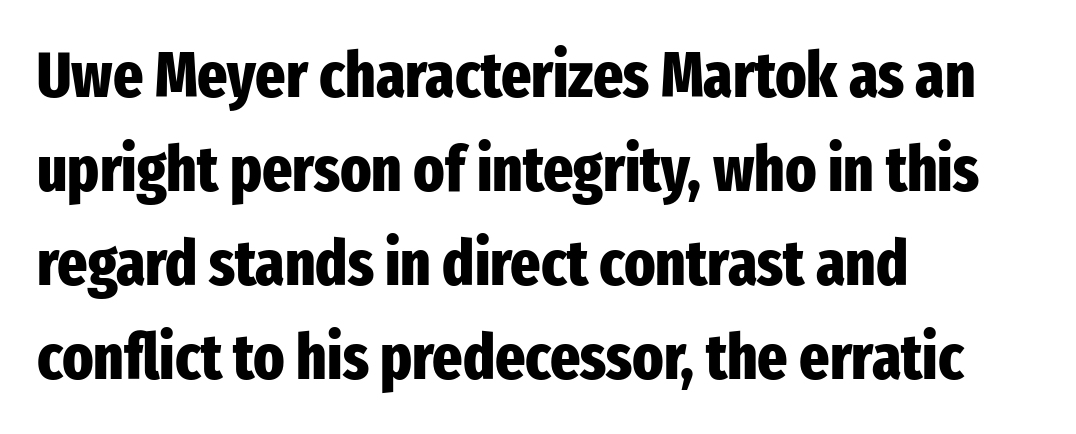
The image shows 64 px heavy, condensed sans-serif type, upright; set left-aligned, normal line spacing (1.47x), normal letter spacing, not underlined; low stroke contrast and a medium x-height.
